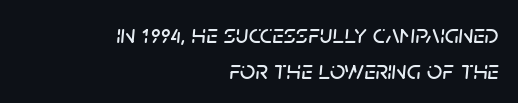
{"italic": "yes", "lean": "right", "slant_degrees": 5, "underline": "no", "align": "right", "line_spacing": "normal", "line_spacing_ratio": 1.33, "letter_spacing": "normal", "letter_spacing_em": 0.0, "glyph_px": 27}
